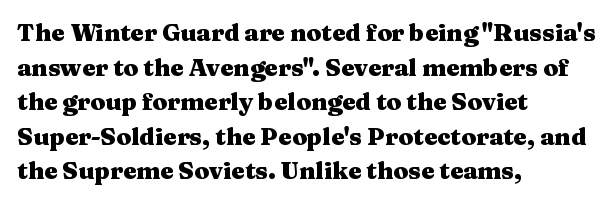
Q: Is the text bold? A: Yes.
Q: Is the text italic (slanted)? A: No, it is upright.
Q: Is the text underlined? A: No.
Q: How is the paragraph aligned? A: Left-aligned.
Q: Is the spacing between letters normal or unusually wide? A: Normal.
Q: Is the spacing between lines tight, normal or loose? A: Normal.
